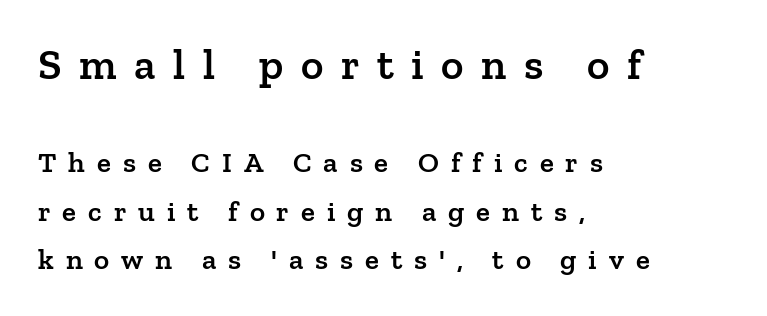
Q: Is the text bold? A: Semi-bold.
Q: Is the text italic (slanted)? A: No, it is upright.
Q: Is the typeface a serif or a sans-serif typeface? A: Serif.
Q: Is the text underlined? A: No.
Q: How is the paragraph aligned? A: Left-aligned.
Q: Is the spacing between letters normal or unusually wide? A: Unusually wide.
Q: Is the spacing between lines tight, normal or loose? A: Normal.
Q: Which block of text is set in a larger size, the first (top) or the second (bottom)? A: The first (top) one.
Q: Width (condensed, normal, or wide)? A: Normal.
Q: Stroke contrast? A: Low.
Q: x-height? A: Medium.
Q: Monospaced? A: No.
